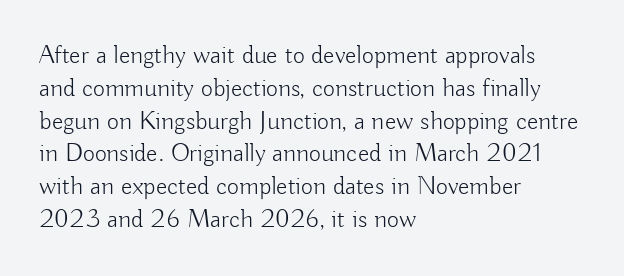
Q: Is the text bold? A: No.
Q: Is the text italic (slanted)? A: No, it is upright.
Q: Is the text underlined? A: No.
Q: How is the paragraph aligned? A: Left-aligned.
Q: Is the spacing between letters normal or unusually wide? A: Normal.
Q: Is the spacing between lines tight, normal or loose? A: Normal.
